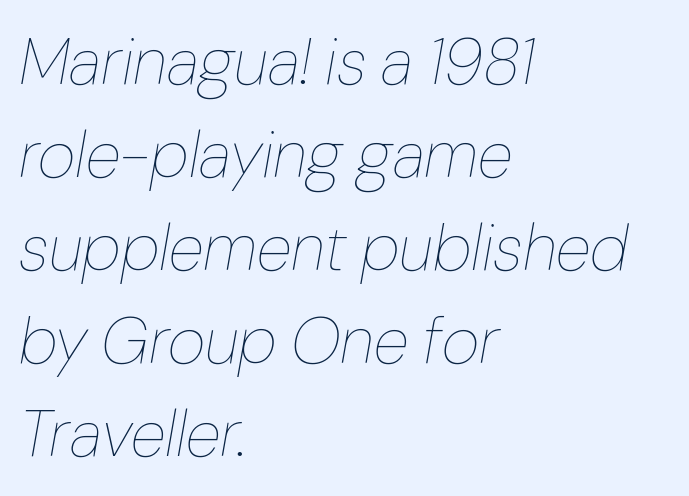
The image shows 65 px thin type, italic (leaning right); set left-aligned, normal line spacing (1.43x), normal letter spacing, not underlined; low stroke contrast and a medium x-height.
